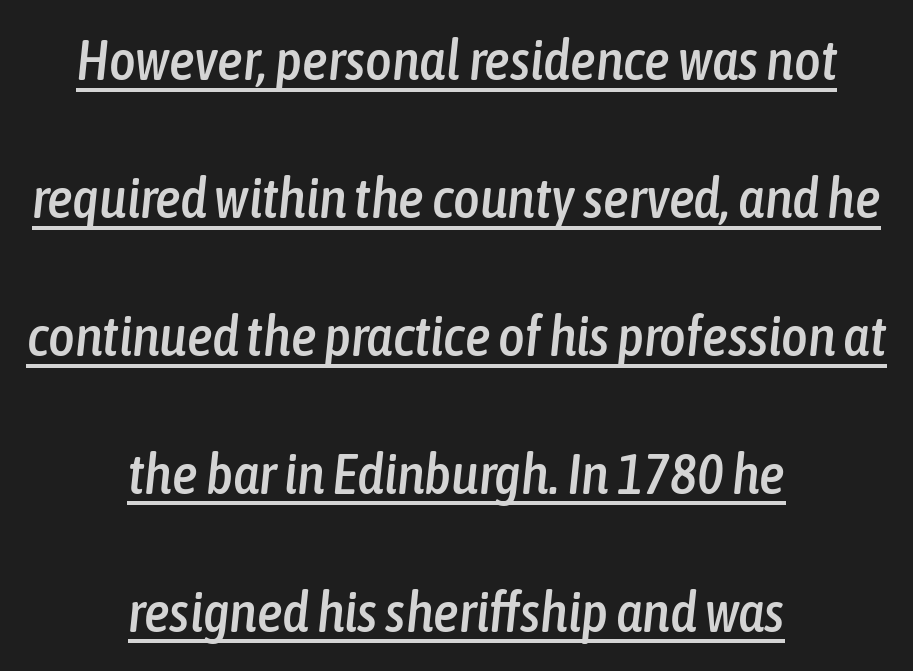
The image shows 57 px condensed type, italic (leaning right); set centered, loose line spacing (2.42x), normal letter spacing, underlined; low stroke contrast and a medium x-height.
